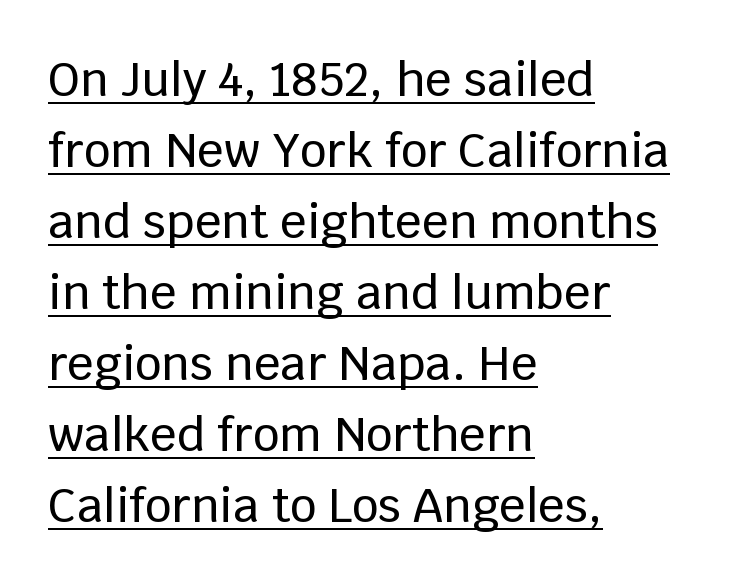
Q: Is the text italic (slanted)? A: No, it is upright.
Q: Is the typeface a serif or a sans-serif typeface? A: Sans-serif.
Q: Is the text underlined? A: Yes.
Q: How is the paragraph aligned? A: Left-aligned.
Q: Is the spacing between letters normal or unusually wide? A: Normal.
Q: Is the spacing between lines tight, normal or loose? A: Normal.
Q: Width (condensed, normal, or wide)? A: Normal.
Q: Stroke contrast? A: Low.
Q: x-height? A: Large.
Q: Monospaced? A: No.
